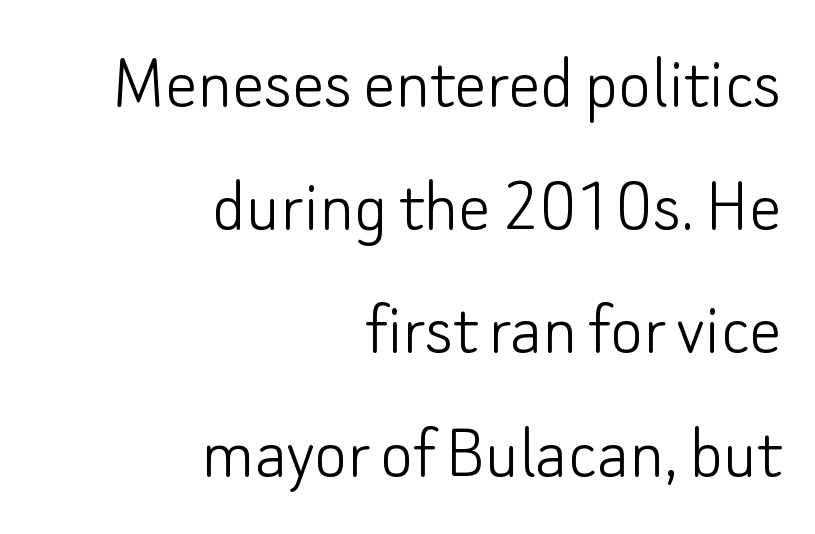
{"serif": "no", "italic": "no", "bold": "no", "weight": "light", "width": "normal", "stroke_contrast": "low", "x_height": "small", "monospaced": "no", "underline": "no", "align": "right", "line_spacing": "normal", "line_spacing_ratio": 1.56, "letter_spacing": "normal", "letter_spacing_em": 0.0, "glyph_px": 79}
